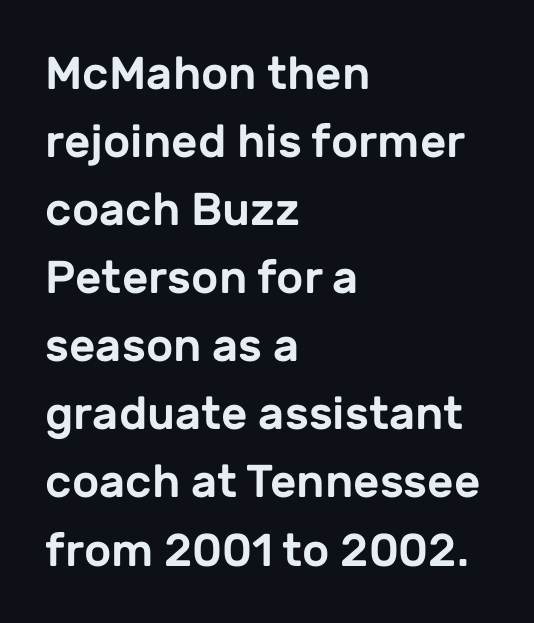
Vertical spacing — default. The letters carry no serifs — their stems end cleanly without finishing strokes. Typeset ragged right — the left edge is the straight one. Character widths vary here, with narrow letters taking less room than wide ones.
